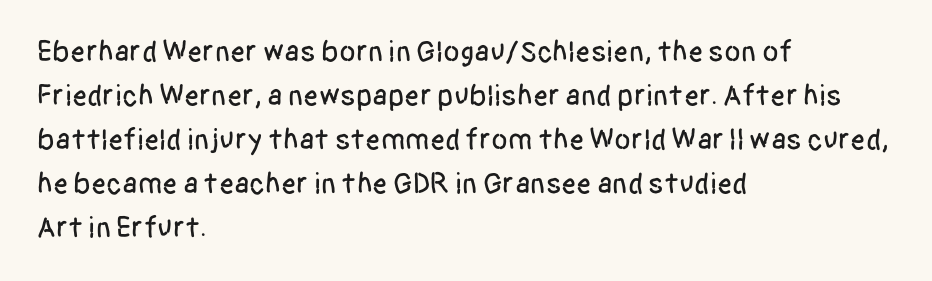
The image shows 30 px condensed sans-serif type, upright; set left-aligned, normal line spacing (1.47x), normal letter spacing, not underlined; low stroke contrast and a large x-height.
